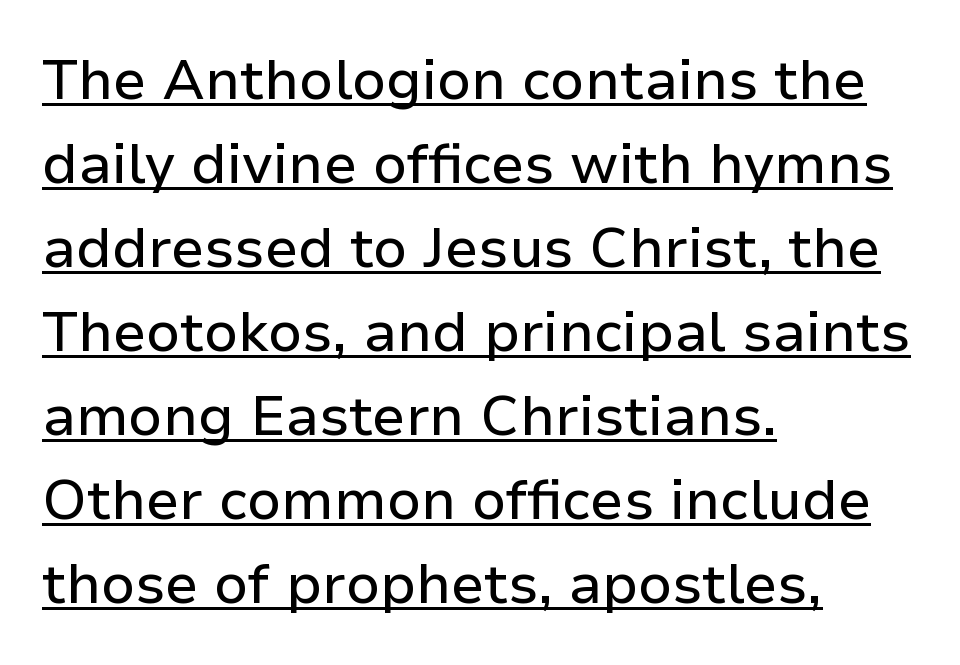
This sample has the flowing, uneven cadence of proportional lettering. Note: no serifs on the glyphs. Reading down the block, your eye returns to a fixed left position each line. Underline: present. You could call the tracking neutral — neither tight nor loose.
